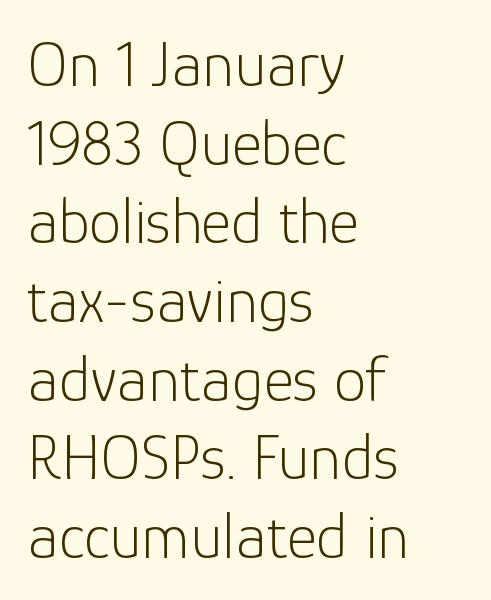
{"serif": "no", "italic": "no", "bold": "no", "weight": "light", "width": "normal", "stroke_contrast": "low", "x_height": "medium", "monospaced": "no", "underline": "no", "align": "left", "line_spacing_ratio": 1.21, "letter_spacing": "normal", "letter_spacing_em": 0.0, "glyph_px": 65}
